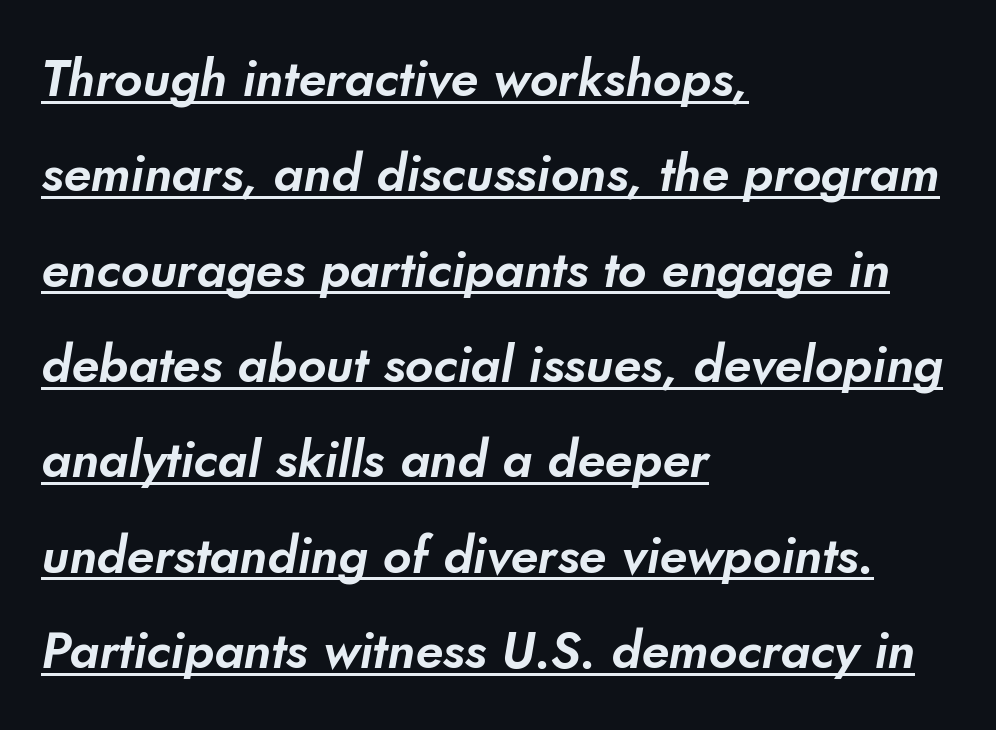
The image shows 51 px sans-serif type; set left-aligned, line spacing 1.87x, normal letter spacing, underlined; low stroke contrast and a small x-height.
